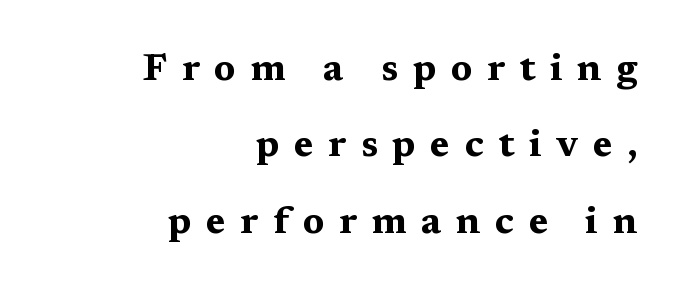
The leading is generous, giving the passage an open texture. The letters advance in unequal steps, a hallmark of proportional type. Teacher's note: observe the even right margin — that is flush-right alignment. Heavy-handed strokes throughout: this text is bold. Tracking value appears strongly positive — letters spread wide.
